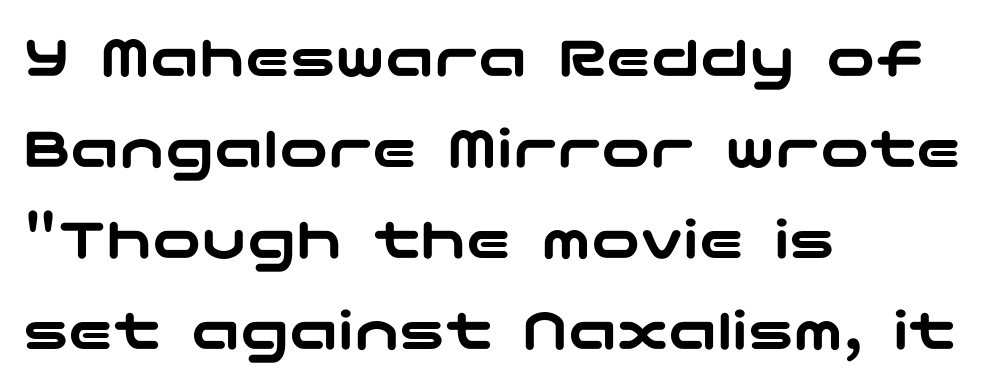
The image shows 61 px wide sans-serif type, upright; set left-aligned, normal line spacing (1.49x), normal letter spacing, not underlined; low stroke contrast and a medium x-height.
